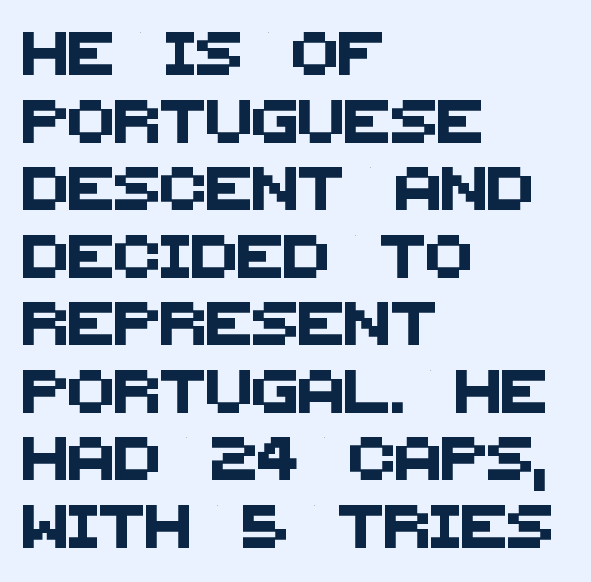
The image shows 43 px sans-serif type; set left-aligned, normal line spacing (1.57x), normal letter spacing, not underlined; medium stroke contrast and a large x-height.
